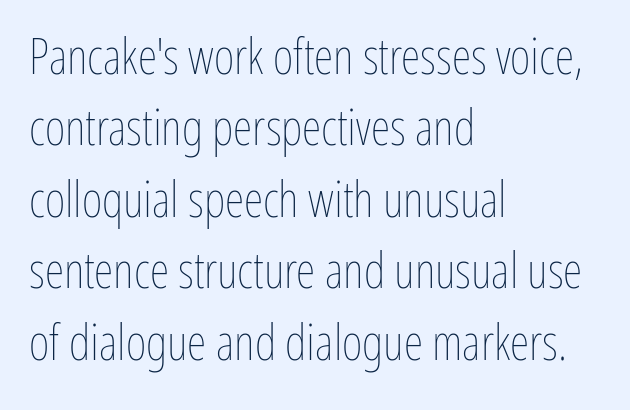
Is the letter spacing exaggerated? No — it looks like the ordinary default. This sample has the flowing, uneven cadence of proportional lettering. Unbolded letterforms with no extra heft. Posture: vertical.
